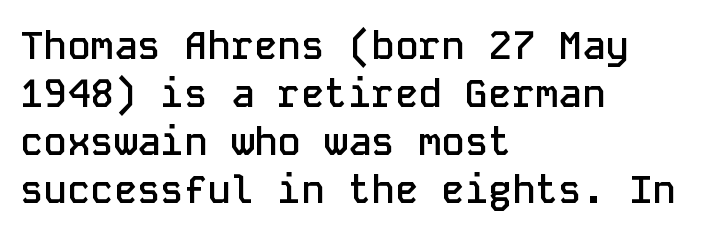
Q: Is the text bold? A: Semi-bold.
Q: Is the text italic (slanted)? A: No, it is upright.
Q: Is the typeface a serif or a sans-serif typeface? A: Sans-serif.
Q: Is the text underlined? A: No.
Q: How is the paragraph aligned? A: Left-aligned.
Q: Is the spacing between letters normal or unusually wide? A: Normal.
Q: Width (condensed, normal, or wide)? A: Normal.
Q: Stroke contrast? A: Low.
Q: x-height? A: Medium.
Q: Monospaced? A: Yes.
